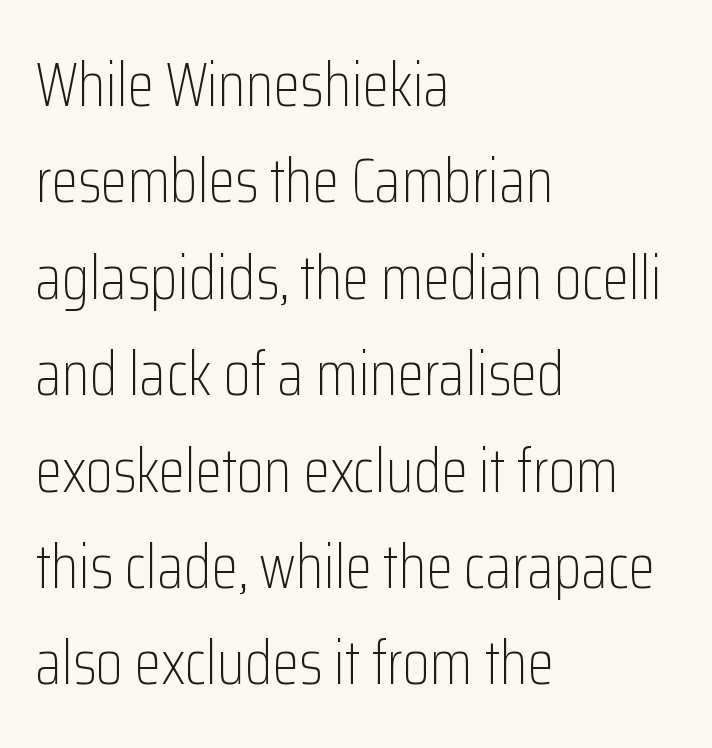
This is the regular roman posture of the typeface. The passage shown is typed in a proportional face where columns would drift. Classification — sans serif. Any mark beneath the type? The region is blank.
